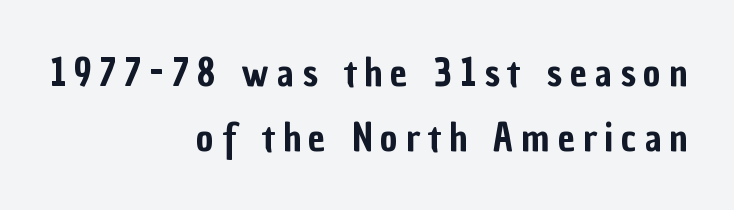
Q: Is the text italic (slanted)? A: No, it is upright.
Q: Is the typeface a serif or a sans-serif typeface? A: Sans-serif.
Q: Is the text underlined? A: No.
Q: How is the paragraph aligned? A: Right-aligned.
Q: Is the spacing between letters normal or unusually wide? A: Unusually wide.
Q: Width (condensed, normal, or wide)? A: Condensed.
Q: Stroke contrast? A: Low.
Q: x-height? A: Medium.
Q: Monospaced? A: No.
